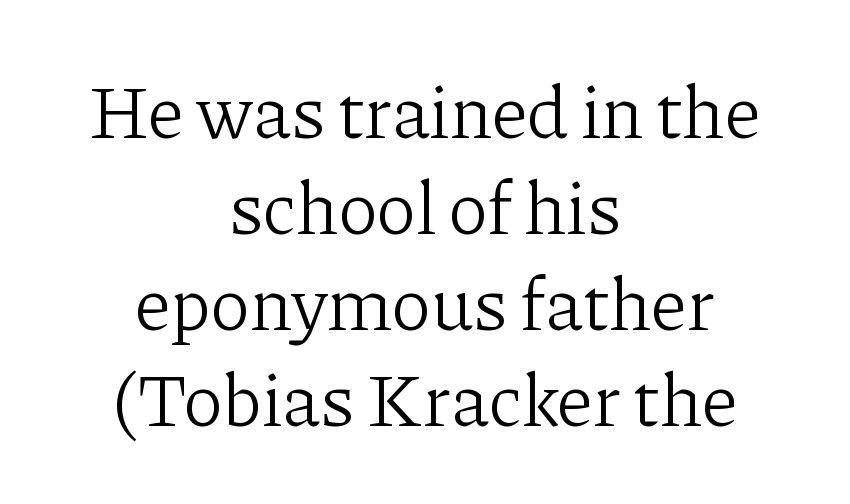
In CSS terms this would be text-align: center. The face used here is proportionally spaced, like ordinary book or web type. Ink coverage per letter is moderate at most. Serifs: yes, visible at the terminals of the letterforms. The rows are spaced the way most documents space them.
